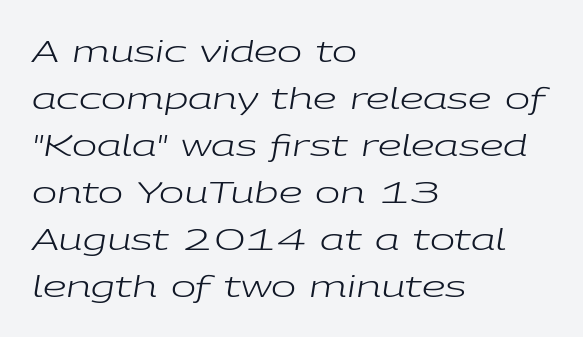
Descenders are the only things crossing below the line. Every row of glyphs begins at an identical x-position on the left. What stands out about the letter spacing? Nothing — it is the standard amount. Unbolded letterforms with no extra heft. Summary of vertical rhythm: regular, with standard interline spacing. This sample uses an oblique cut, with every glyph tilted off the vertical.
